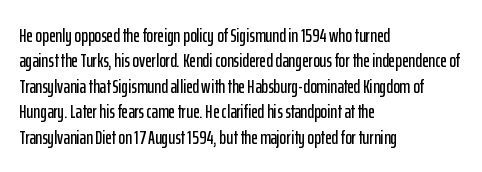
Q: Is the text italic (slanted)? A: No, it is upright.
Q: Is the text underlined? A: No.
Q: How is the paragraph aligned? A: Left-aligned.
Q: Is the spacing between letters normal or unusually wide? A: Normal.
Q: Is the spacing between lines tight, normal or loose? A: Normal.
